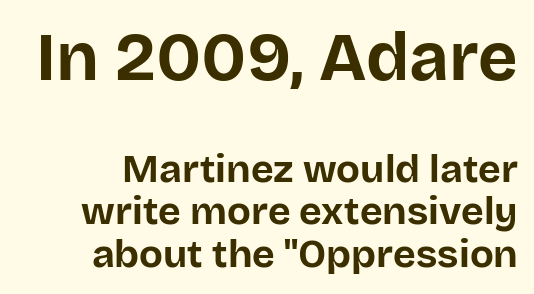
Decoration check: the copy has no underline. All the whitespace from short lines collects on the left. The rendering shrinks the type as you move from the upper chunk to the lower. The typesetting leans heavy: a genuine bold. The designer went with a sans here, leaving each stem footless.
